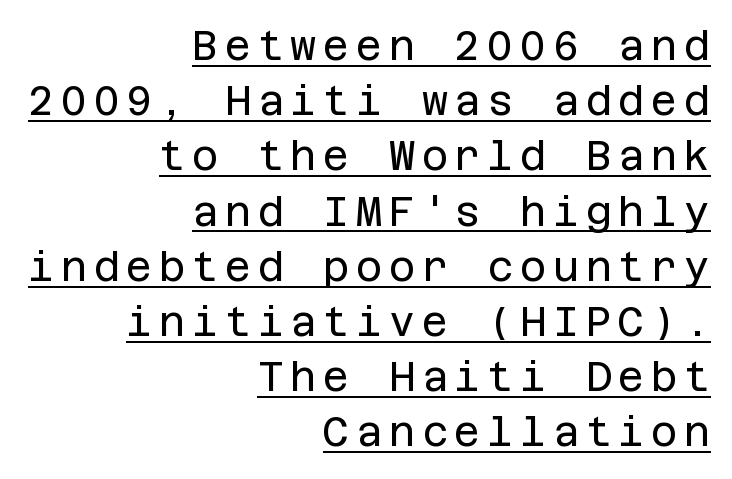
Q: Is the text bold? A: No.
Q: Is the text italic (slanted)? A: No, it is upright.
Q: Is the typeface a serif or a sans-serif typeface? A: Sans-serif.
Q: Is the text underlined? A: Yes.
Q: How is the paragraph aligned? A: Right-aligned.
Q: Is the spacing between lines tight, normal or loose? A: Normal.
Q: Width (condensed, normal, or wide)? A: Normal.
Q: Stroke contrast? A: Low.
Q: x-height? A: Large.
